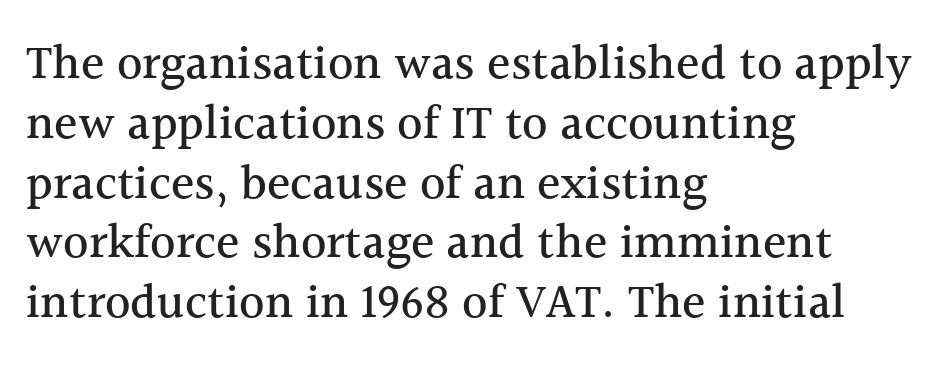
The image shows 49 px serif type, upright; set left-aligned, line spacing 1.22x, normal letter spacing, not underlined; a medium x-height.
